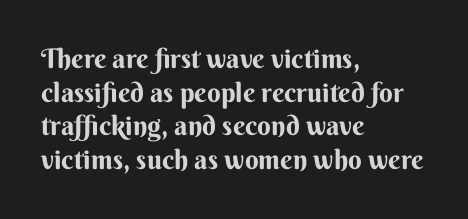
The image shows 27 px bold type, upright; set left-aligned, normal line spacing (1.25x), normal letter spacing, not underlined.
